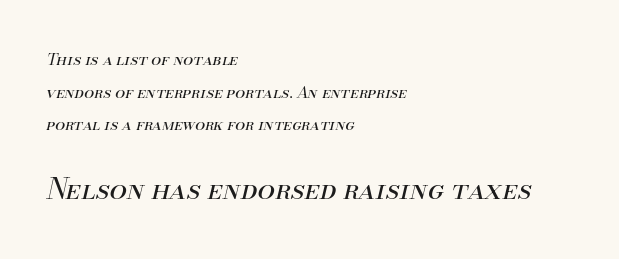
The image shows 28 px regular-weight type, italic (leaning right); set left-aligned, loose line spacing (2.04x), normal letter spacing, not underlined; the second (bottom) block is 1.75x larger; medium stroke contrast and a small x-height.
